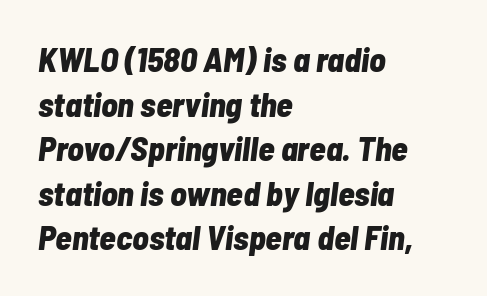
Q: Is the text bold? A: Yes.
Q: Is the text italic (slanted)? A: Yes, it leans right by about 7 degrees.
Q: Is the text underlined? A: No.
Q: How is the paragraph aligned? A: Left-aligned.
Q: Is the spacing between letters normal or unusually wide? A: Normal.
Q: Is the spacing between lines tight, normal or loose? A: Normal.
Q: Width (condensed, normal, or wide)? A: Condensed.
Q: Stroke contrast? A: Low.
Q: x-height? A: Medium.
Q: Monospaced? A: No.
